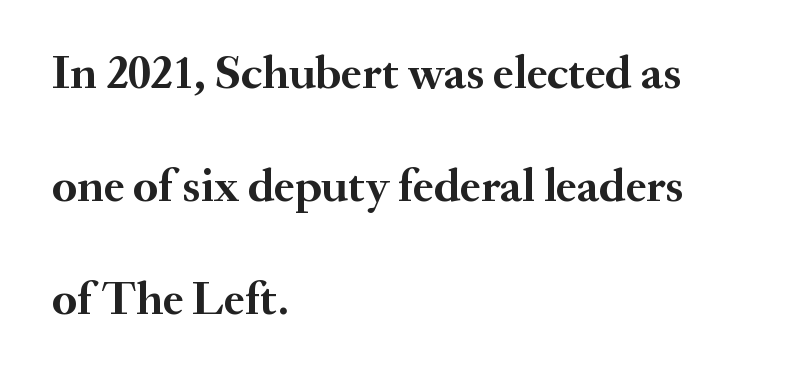
The image shows 47 px semibold serif type, upright; set left-aligned, loose line spacing (2.4x), normal letter spacing, not underlined; medium stroke contrast and a small x-height.
